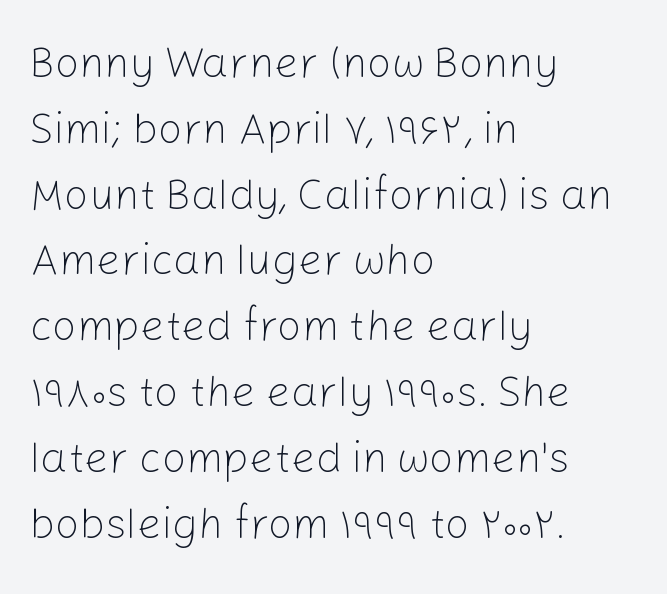
The image shows 43 px light sans-serif type, upright; set left-aligned, normal line spacing (1.53x), normal letter spacing, not underlined; low stroke contrast and a medium x-height.
